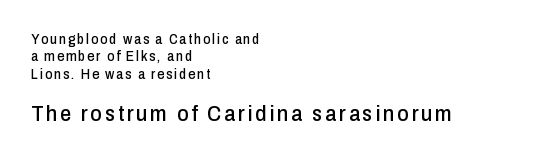
Q: Is the text italic (slanted)? A: No, it is upright.
Q: Is the text underlined? A: No.
Q: How is the paragraph aligned? A: Left-aligned.
Q: Which block of text is set in a larger size, the first (top) or the second (bottom)? A: The second (bottom) one.
